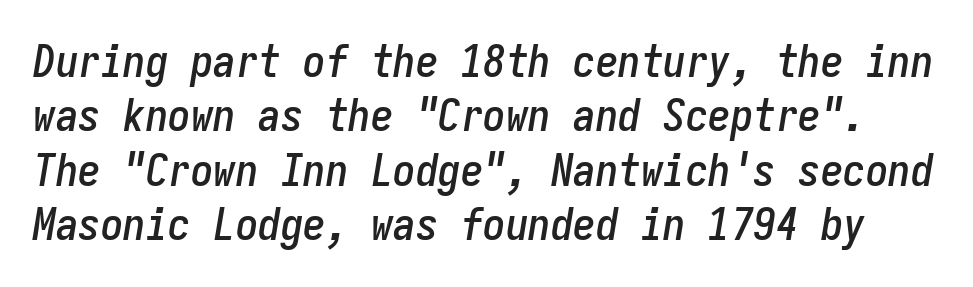
The image shows 45 px condensed type, italic (leaning right), monospaced; set line spacing 1.21x, normal letter spacing, not underlined; low stroke contrast and a medium x-height.
